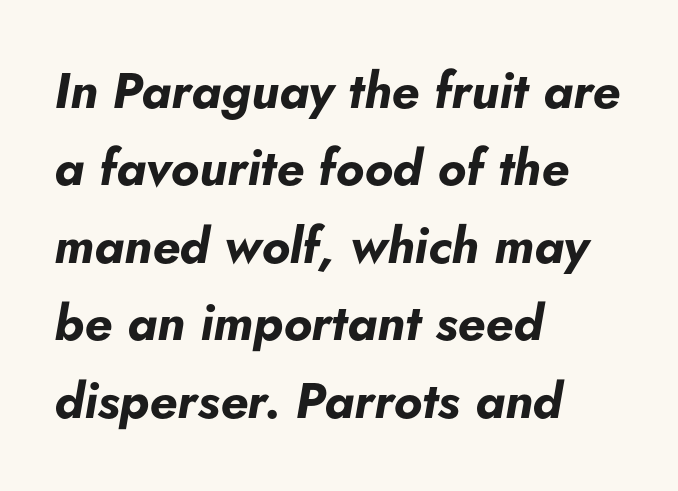
{"italic": "yes", "lean": "right", "slant_degrees": 5, "bold": "yes", "weight": "bold", "width": "normal", "stroke_contrast": "low", "x_height": "small", "monospaced": "no", "underline": "no", "align": "left", "line_spacing": "normal", "line_spacing_ratio": 1.55, "letter_spacing": "normal", "letter_spacing_em": 0.0, "glyph_px": 50}
